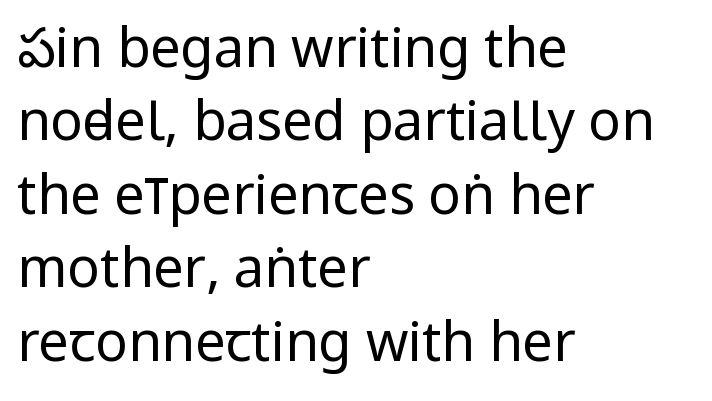
The font's upright variant was chosen for this text. A typesetter would call this leading conventional body-copy spacing. Stems and bowls with no extra thickness — not bold. Typographically, this falls in the sans-serif category. Letters rest on an invisible, unmarked baseline.
